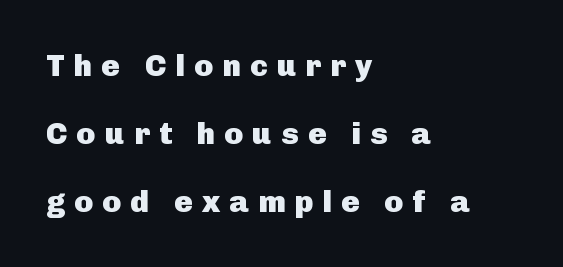
The typesetting leans heavy: a genuine bold. Leading is clearly above the norm, producing a sparse column. Do the characters align in a grid? No, the font is proportional. A roman cut, with each character standing at attention. Typographically, this falls in the sans-serif category. Caption: multi-line text, flush left, ragged right.
